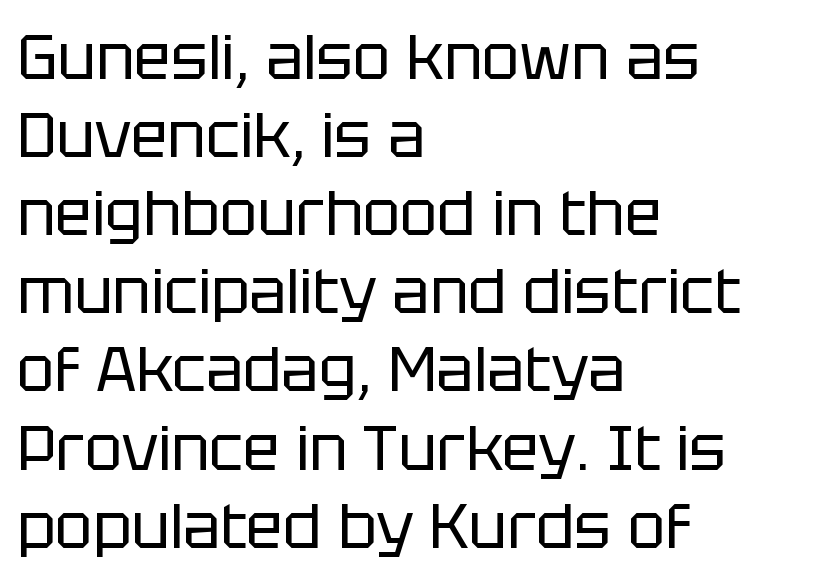
Q: Is the text bold? A: No.
Q: Is the text italic (slanted)? A: No, it is upright.
Q: Is the typeface a serif or a sans-serif typeface? A: Sans-serif.
Q: Is the text underlined? A: No.
Q: How is the paragraph aligned? A: Left-aligned.
Q: Is the spacing between letters normal or unusually wide? A: Normal.
Q: Is the spacing between lines tight, normal or loose? A: Normal.
Q: Width (condensed, normal, or wide)? A: Normal.
Q: Stroke contrast? A: Low.
Q: x-height? A: Large.
Q: Monospaced? A: No.
